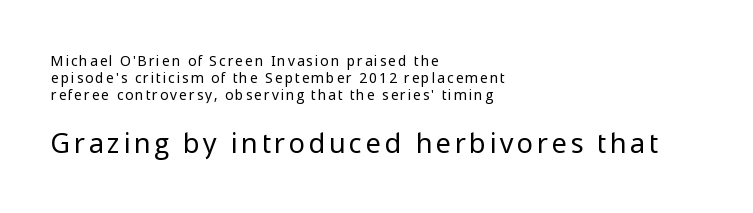
{"italic": "no", "bold": "no", "underline": "no", "align": "left", "line_spacing_ratio": 1.23, "larger_block": "second", "size_ratio": 1.93, "glyph_px": 27}
